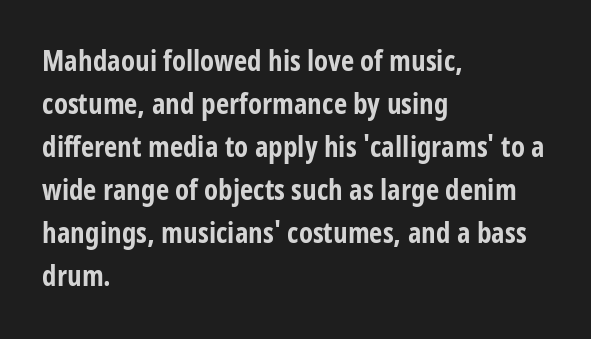
{"serif": "no", "italic": "no", "bold": "yes", "weight": "bold", "width": "condensed", "stroke_contrast": "low", "x_height": "large", "monospaced": "no", "underline": "no", "align": "left", "line_spacing": "normal", "line_spacing_ratio": 1.48, "letter_spacing": "normal", "letter_spacing_em": 0.0, "glyph_px": 29}
